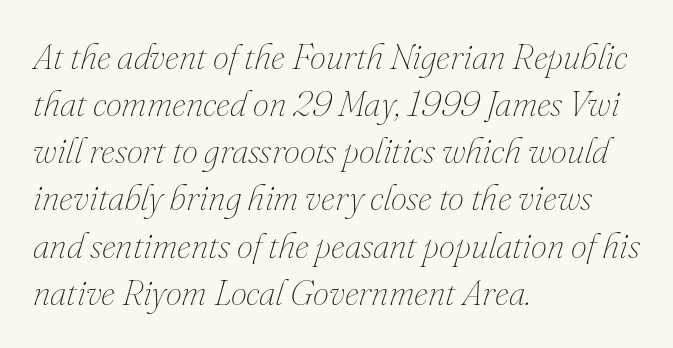
The font sits on the lighter half of the weight spectrum, regular included. Looks like regular typesetting: each glyph gets only the width it needs. The horizontal fit of the characters is conventional and even. These lines stack with their left ends in a neat column. If you drew a line through each stem, it would be angled. The space directly below the letters is spotless.
